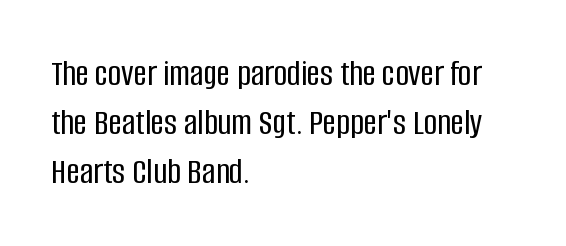
The image shows 37 px condensed sans-serif type, upright; set left-aligned, normal line spacing (1.32x), normal letter spacing, not underlined; low stroke contrast and a large x-height.
